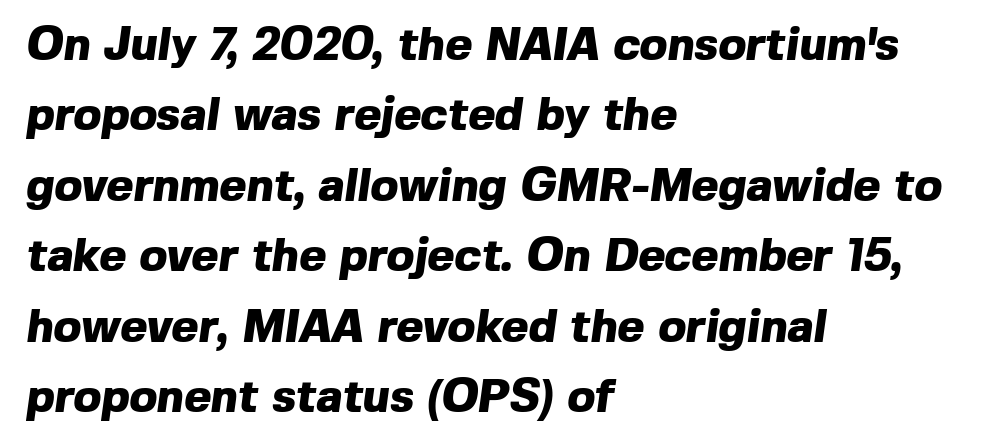
You could not count columns in this text — the font is proportionally spaced. Every row of glyphs begins at an identical x-position on the left. Standard letterfit; no display-style spreading of the glyphs. A bare baseline throughout the passage.
